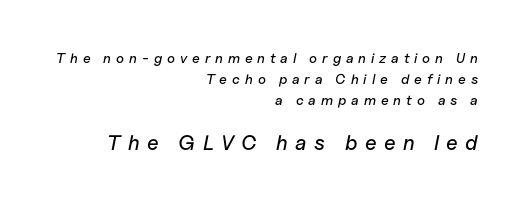
The line texture is sparse and dotted thanks to wide tracking. The zone under the glyphs is completely vacant. Here the second block reads like a headline and the first like body copy. Casual observation: everything's shoved over to the right. Leading: standard.
